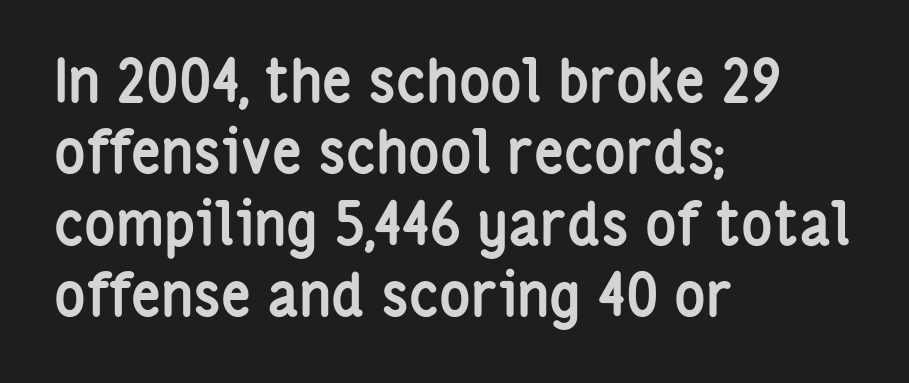
Beneath every word, the page is bare. These lines were composed using upright roman letters. Looks like regular typesetting: each glyph gets only the width it needs. Stroke terminals: plain, sans-serif. Spacing between characters is what you'd get straight out of the box.
